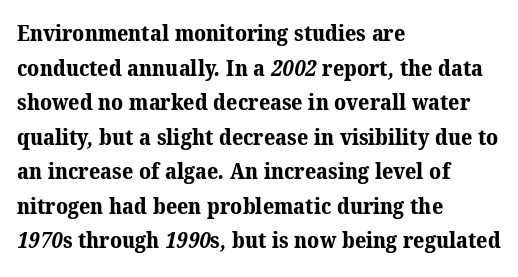
Q: Is the text bold? A: Yes.
Q: Is the text underlined? A: No.
Q: How is the paragraph aligned? A: Left-aligned.
Q: Is the spacing between letters normal or unusually wide? A: Normal.
Q: Is the spacing between lines tight, normal or loose? A: Normal.
